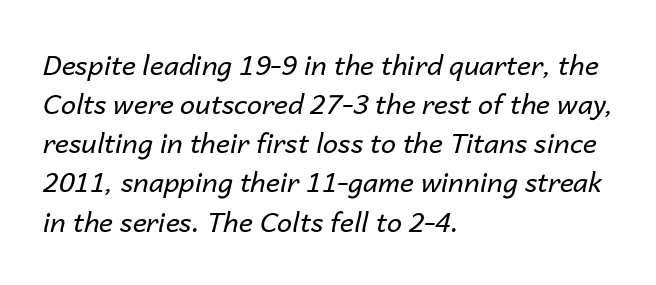
{"italic": "yes", "lean": "right", "slant_degrees": 14, "bold": "no", "underline": "no", "align": "left", "line_spacing": "normal", "line_spacing_ratio": 1.45, "letter_spacing": "normal", "letter_spacing_em": 0.0, "glyph_px": 27}
